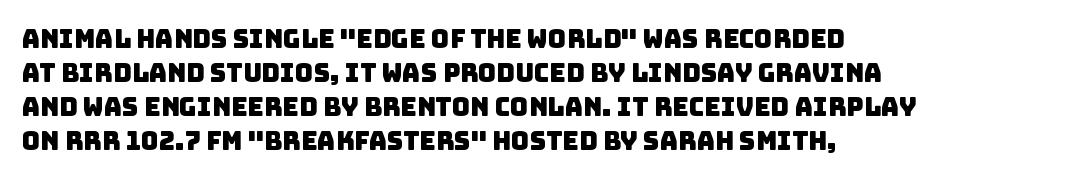
The image shows 25 px text type; set left-aligned, normal line spacing (1.36x), normal letter spacing, not underlined.
